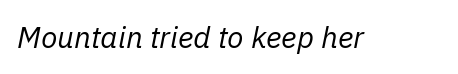
{"italic": "yes", "lean": "right", "slant_degrees": 11, "bold": "no", "weight": "regular", "width": "normal", "stroke_contrast": "low", "x_height": "medium", "monospaced": "no", "underline": "no", "letter_spacing": "normal", "letter_spacing_em": 0.0, "glyph_px": 30}
